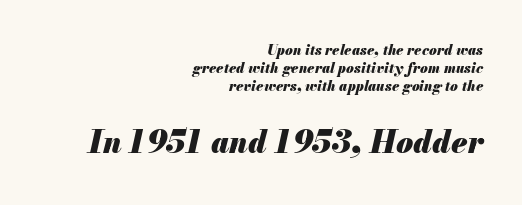
Q: Is the text bold? A: Yes.
Q: Is the text italic (slanted)? A: Yes, it leans right by about 13 degrees.
Q: Is the text underlined? A: No.
Q: How is the paragraph aligned? A: Right-aligned.
Q: Is the spacing between letters normal or unusually wide? A: Normal.
Q: Is the spacing between lines tight, normal or loose? A: Normal.
Q: Which block of text is set in a larger size, the first (top) or the second (bottom)? A: The second (bottom) one.
Q: Width (condensed, normal, or wide)? A: Normal.
Q: Stroke contrast? A: Medium.
Q: x-height? A: Small.
Q: Monospaced? A: No.
